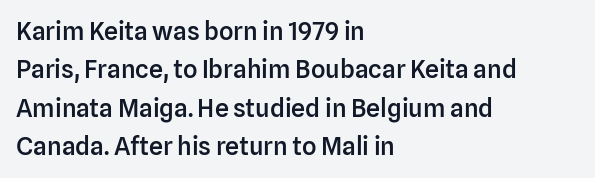
Q: Is the text bold? A: Semi-bold.
Q: Is the text italic (slanted)? A: No, it is upright.
Q: Is the text underlined? A: No.
Q: How is the paragraph aligned? A: Left-aligned.
Q: Is the spacing between letters normal or unusually wide? A: Normal.
Q: Is the spacing between lines tight, normal or loose? A: Normal.
